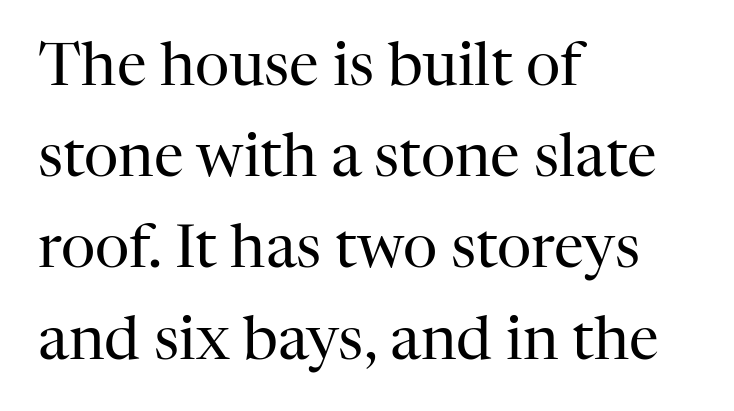
This sample is left-justified, so line endings fall wherever the words run out. Quick note: underline off. Weight: not bold — regular or lighter. Note the varied advance widths — an 'i' is clearly narrower than an 'm'. Posture: upright roman.
